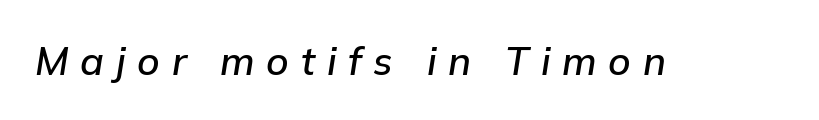
Varying glyph widths throughout — classic text-font behaviour. Would a proofreader flag this as italicized? Yes. The string is rendered with underlining switched off. Is the letter spacing exaggerated? Yes — the characters are pushed far apart.
